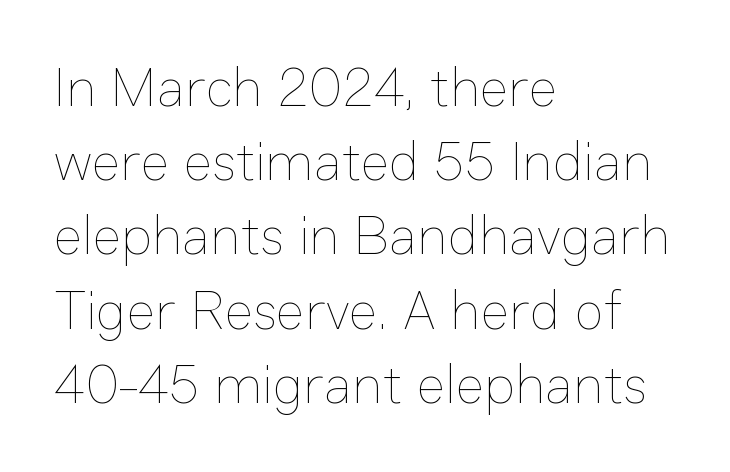
The image shows 55 px thin type, upright; set left-aligned, normal line spacing (1.35x), normal letter spacing, not underlined; low stroke contrast and a medium x-height.
